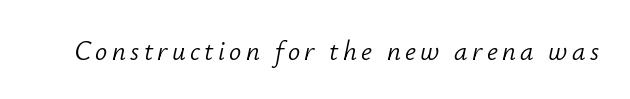
Q: Is the text bold? A: No.
Q: Is the text italic (slanted)? A: Yes, it leans right by about 12 degrees.
Q: Is the text underlined? A: No.
